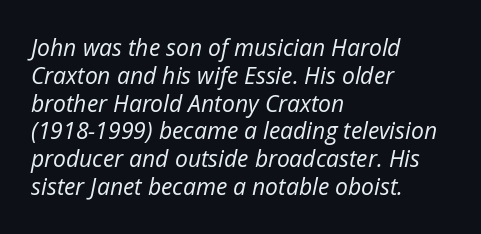
The image shows 23 px text type, italic (leaning right); set left-aligned, line spacing 1.21x, normal letter spacing, not underlined.
